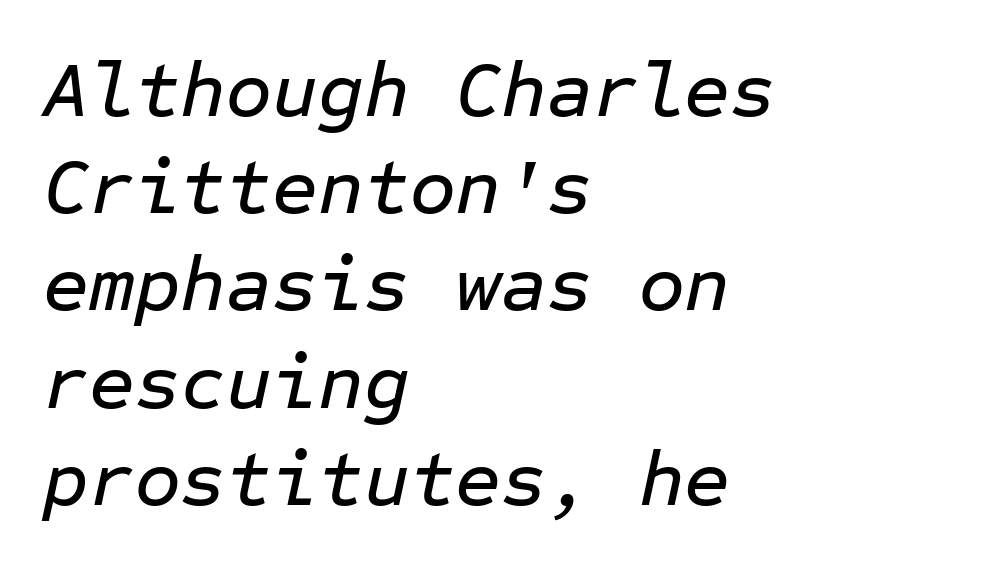
Descender tails drop into unmarked territory. The letters are slanted; this is an italic face. Reading down the block, your eye returns to a fixed left position each line. Looks like terminal output: every glyph gets an equal slot. The line texture is even and compact thanks to regular tracking.
